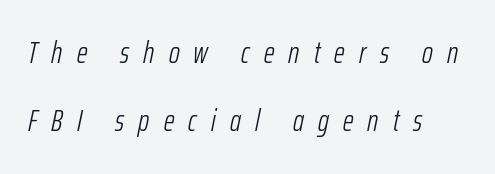
{"italic": "yes", "lean": "right", "slant_degrees": 12, "bold": "no", "weight": "light", "width": "condensed", "stroke_contrast": "low", "x_height": "medium", "monospaced": "no", "underline": "no", "align": "left", "line_spacing": "loose", "line_spacing_ratio": 2.28, "letter_spacing": "wide", "letter_spacing_em": 0.47, "glyph_px": 30}
